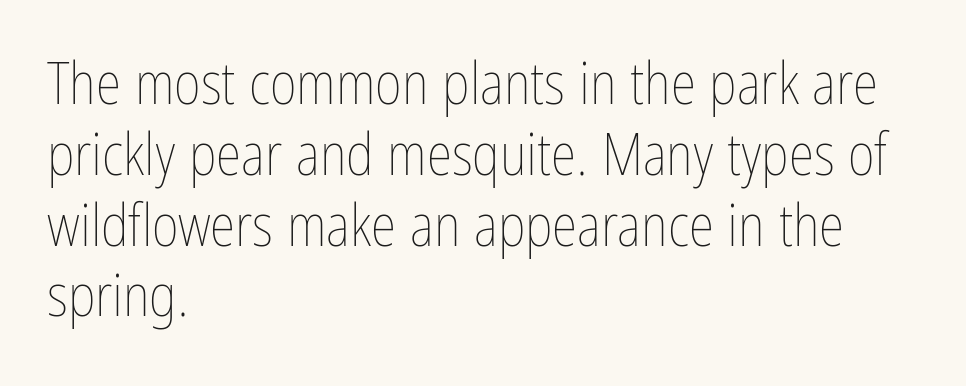
{"italic": "no", "bold": "no", "weight": "thin", "width": "condensed", "stroke_contrast": "low", "x_height": "medium", "monospaced": "no", "underline": "no", "align": "left", "line_spacing_ratio": 1.22, "letter_spacing": "normal", "letter_spacing_em": 0.0, "glyph_px": 58}
